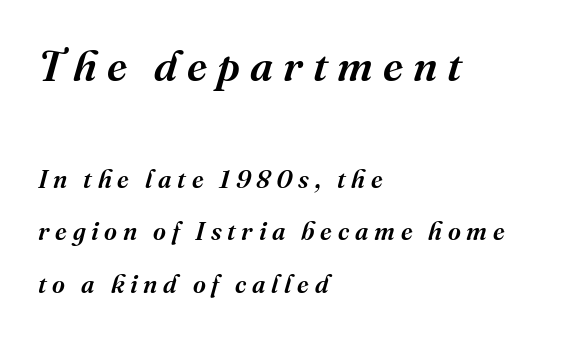
Q: Is the text italic (slanted)? A: Yes, it leans right by about 16 degrees.
Q: Is the typeface a serif or a sans-serif typeface? A: Serif.
Q: Is the text underlined? A: No.
Q: How is the paragraph aligned? A: Left-aligned.
Q: Is the spacing between letters normal or unusually wide? A: Unusually wide.
Q: Is the spacing between lines tight, normal or loose? A: Loose.
Q: Which block of text is set in a larger size, the first (top) or the second (bottom)? A: The first (top) one.
Q: Width (condensed, normal, or wide)? A: Normal.
Q: Stroke contrast? A: Medium.
Q: x-height? A: Medium.
Q: Monospaced? A: No.
